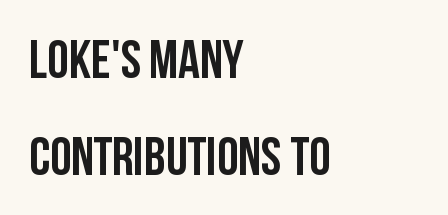
The image shows 54 px semibold, condensed sans-serif type, upright; set left-aligned, line spacing 1.8x, normal letter spacing, not underlined; low stroke contrast and a large x-height.
